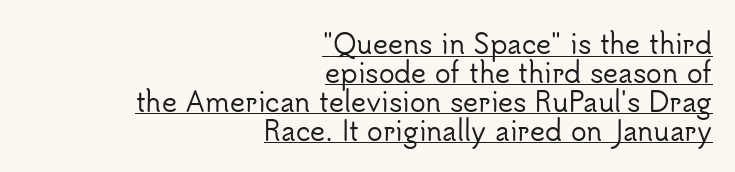
These lines are set flush right with a ragged left edge. Each word holds together tightly as a unit, with standard inter-letter gaps. The glyphs are accompanied by a horizontal stroke just below them. Closely set lines give the paragraph a compact silhouette. Is there any slant? The stems are plumb.
